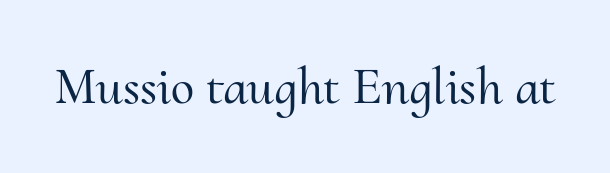
The image shows 53 px serif type, upright; set normal letter spacing, not underlined; medium stroke contrast and a small x-height.
